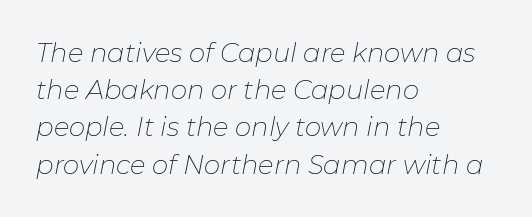
The image shows 26 px text type, italic (leaning right); set left-aligned, normal line spacing (1.43x), normal letter spacing, not underlined.
